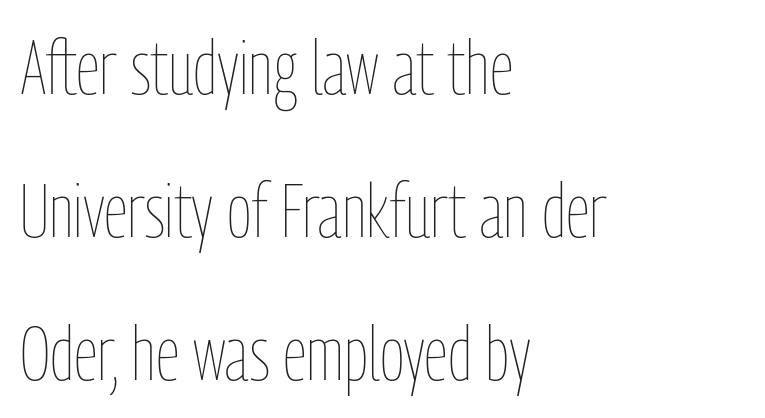
Q: Is the text bold? A: No.
Q: Is the text italic (slanted)? A: No, it is upright.
Q: Is the text underlined? A: No.
Q: How is the paragraph aligned? A: Left-aligned.
Q: Is the spacing between letters normal or unusually wide? A: Normal.
Q: Width (condensed, normal, or wide)? A: Condensed.
Q: Stroke contrast? A: Low.
Q: x-height? A: Medium.
Q: Monospaced? A: No.
